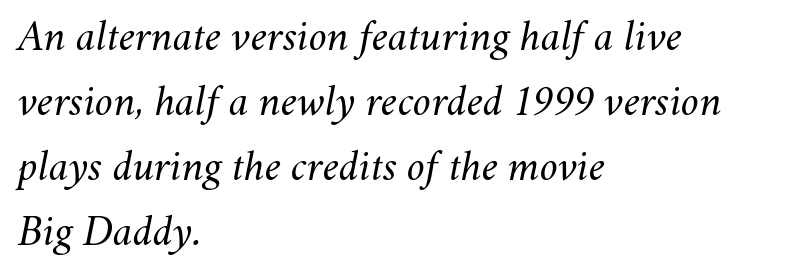
Q: Is the text bold? A: No.
Q: Is the text italic (slanted)? A: Yes, it leans right by about 11 degrees.
Q: Is the text underlined? A: No.
Q: How is the paragraph aligned? A: Left-aligned.
Q: Is the spacing between letters normal or unusually wide? A: Normal.
Q: Is the spacing between lines tight, normal or loose? A: Normal.
Q: Width (condensed, normal, or wide)? A: Normal.
Q: Stroke contrast? A: Medium.
Q: x-height? A: Small.
Q: Monospaced? A: No.
